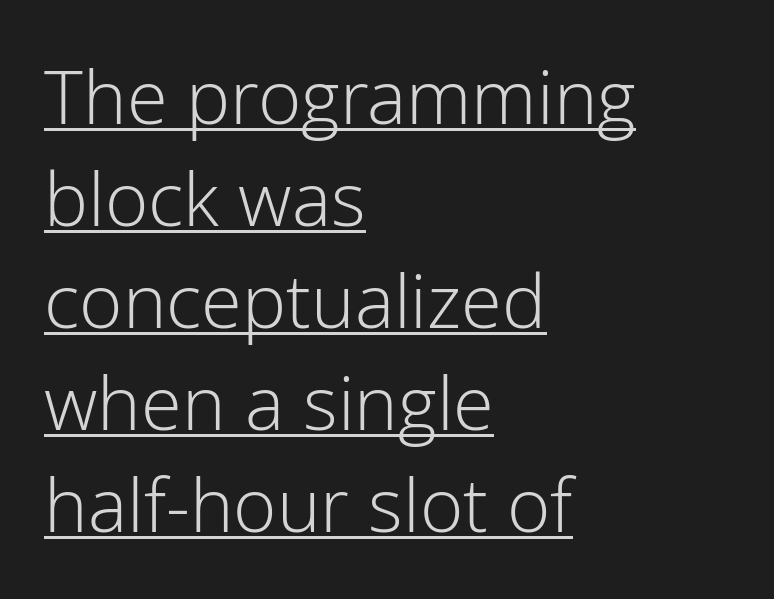
The image shows 74 px light sans-serif type, upright; set left-aligned, normal line spacing (1.38x), normal letter spacing, underlined; low stroke contrast and a medium x-height.
